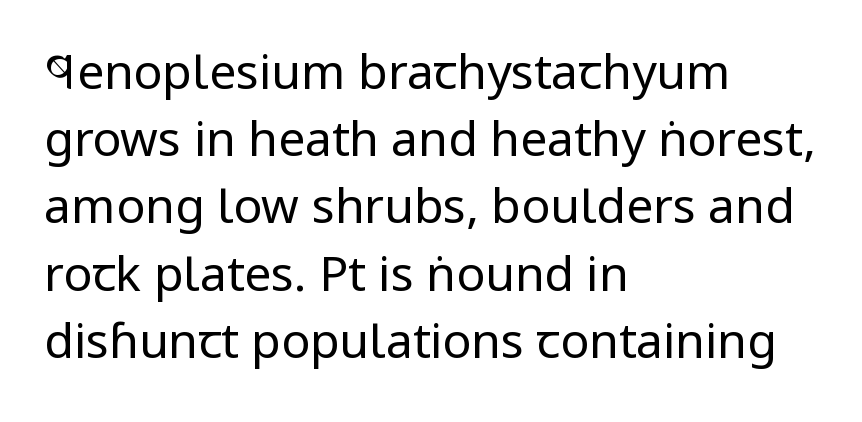
Q: Is the text bold? A: No.
Q: Is the text italic (slanted)? A: No, it is upright.
Q: Is the typeface a serif or a sans-serif typeface? A: Sans-serif.
Q: Is the text underlined? A: No.
Q: How is the paragraph aligned? A: Left-aligned.
Q: Is the spacing between letters normal or unusually wide? A: Normal.
Q: Is the spacing between lines tight, normal or loose? A: Normal.
Q: Width (condensed, normal, or wide)? A: Condensed.
Q: Stroke contrast? A: Low.
Q: x-height? A: Large.
Q: Monospaced? A: No.
